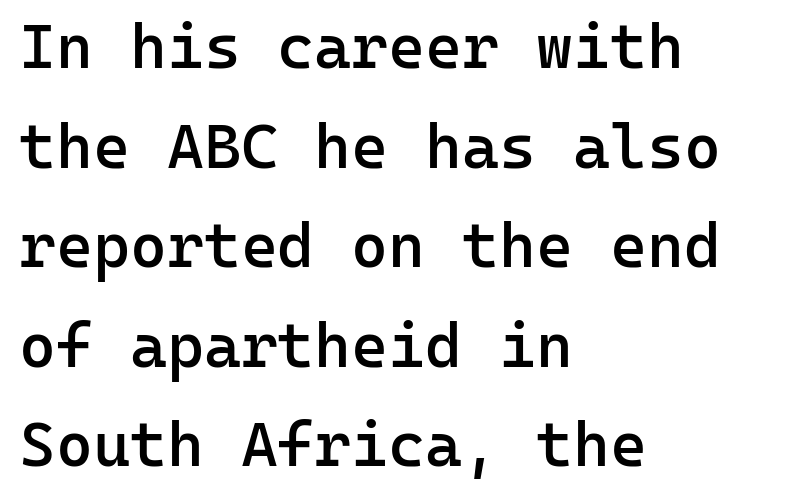
Q: Is the text bold? A: Semi-bold.
Q: Is the text italic (slanted)? A: No, it is upright.
Q: Is the typeface a serif or a sans-serif typeface? A: Sans-serif.
Q: Is the text underlined? A: No.
Q: How is the paragraph aligned? A: Left-aligned.
Q: Is the spacing between letters normal or unusually wide? A: Normal.
Q: Is the spacing between lines tight, normal or loose? A: Normal.
Q: Width (condensed, normal, or wide)? A: Normal.
Q: Stroke contrast? A: Low.
Q: x-height? A: Medium.
Q: Monospaced? A: Yes.
